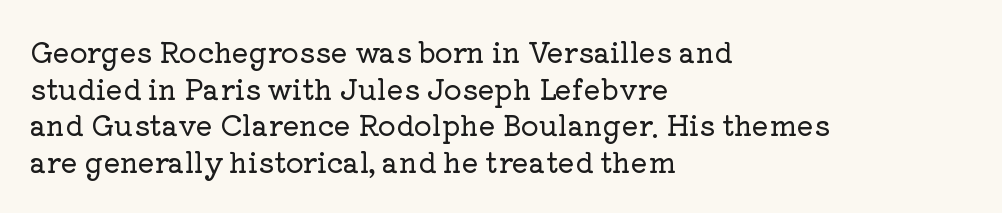
{"serif": "yes", "italic": "no", "width": "normal", "stroke_contrast": "low", "x_height": "medium", "monospaced": "no", "underline": "no", "align": "left", "line_spacing": "normal", "line_spacing_ratio": 1.31, "letter_spacing": "normal", "letter_spacing_em": 0.0, "glyph_px": 28}
